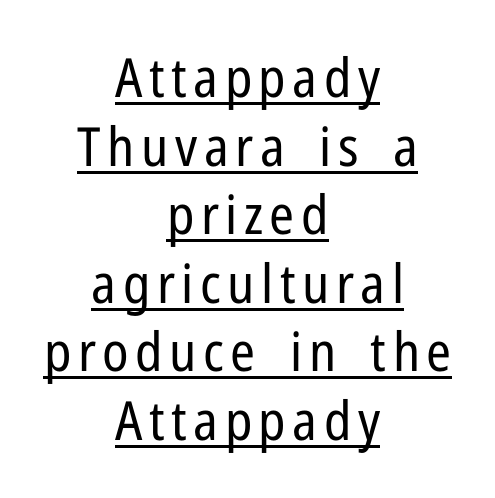
Students, observe: this is what conventionally led text looks like. The face used here is proportionally spaced, like ordinary book or web type. The paragraph has two soft edges and a firm central axis. Students, observe the line beneath the letters — that is underlining. The typeface has the unassuming heft of standard copy or less.
